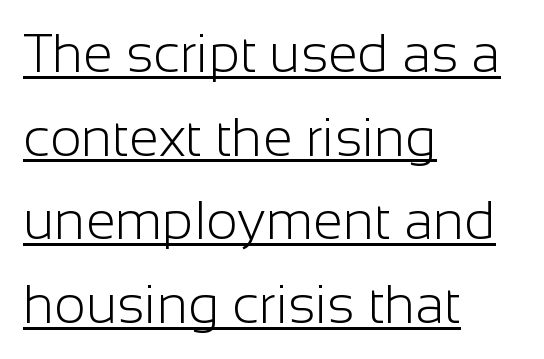
{"serif": "no", "italic": "no", "bold": "no", "weight": "light", "width": "normal", "stroke_contrast": "low", "x_height": "medium", "monospaced": "no", "underline": "yes", "align": "left", "line_spacing": "normal", "line_spacing_ratio": 1.55, "letter_spacing": "normal", "letter_spacing_em": 0.0, "glyph_px": 54}
